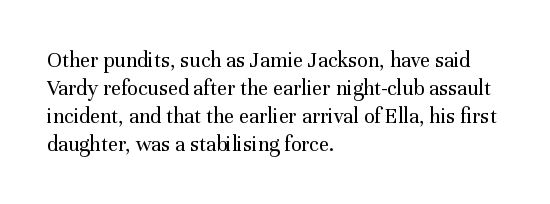
{"italic": "no", "bold": "no", "underline": "no", "align": "left", "line_spacing": "normal", "line_spacing_ratio": 1.27, "letter_spacing": "normal", "letter_spacing_em": 0.0, "glyph_px": 22}
